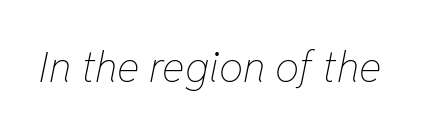
The image shows 43 px thin, condensed type, italic (leaning right); set normal letter spacing, not underlined; low stroke contrast and a medium x-height.
